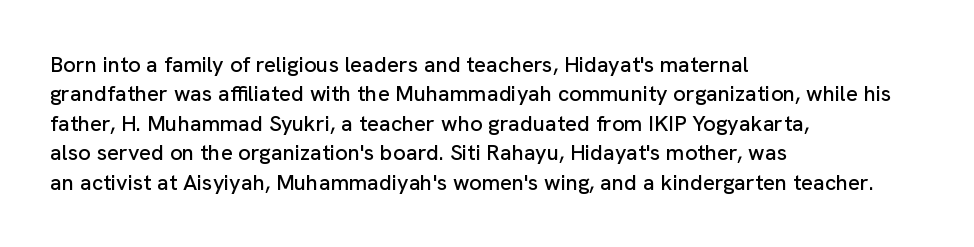
The image shows 22 px text type, upright; set left-aligned, normal line spacing (1.34x), normal letter spacing, not underlined.
